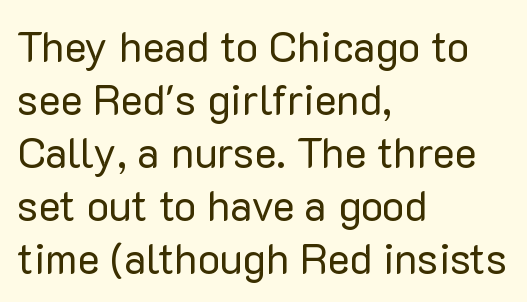
A typesetter would label this face a sans. Weight class: somewhere from thin through regular. Note the varied advance widths — an 'i' is clearly narrower than an 'm'. Vertical strokes here are truly vertical. Lines of text with bare space underneath.
